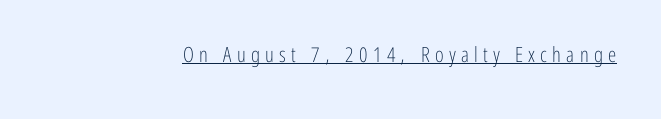
Characters remain perfectly vertical along every line. The specimen includes a rule beneath the text block's lines. No extra ink here — the face is not bold. The letters are spread apart with noticeably loose tracking.
